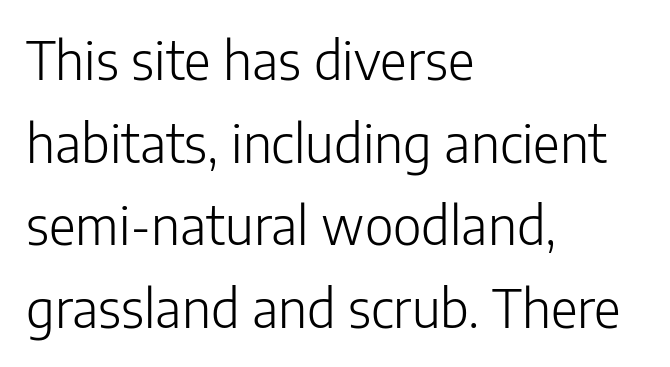
The image shows 52 px light sans-serif type, upright; set left-aligned, normal line spacing (1.59x), normal letter spacing, not underlined; low stroke contrast and a medium x-height.
